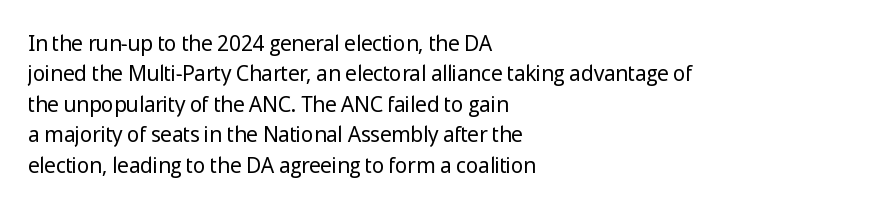
{"italic": "no", "bold": "no", "underline": "no", "align": "left", "line_spacing": "normal", "line_spacing_ratio": 1.45, "letter_spacing": "normal", "letter_spacing_em": 0.0, "glyph_px": 21}
